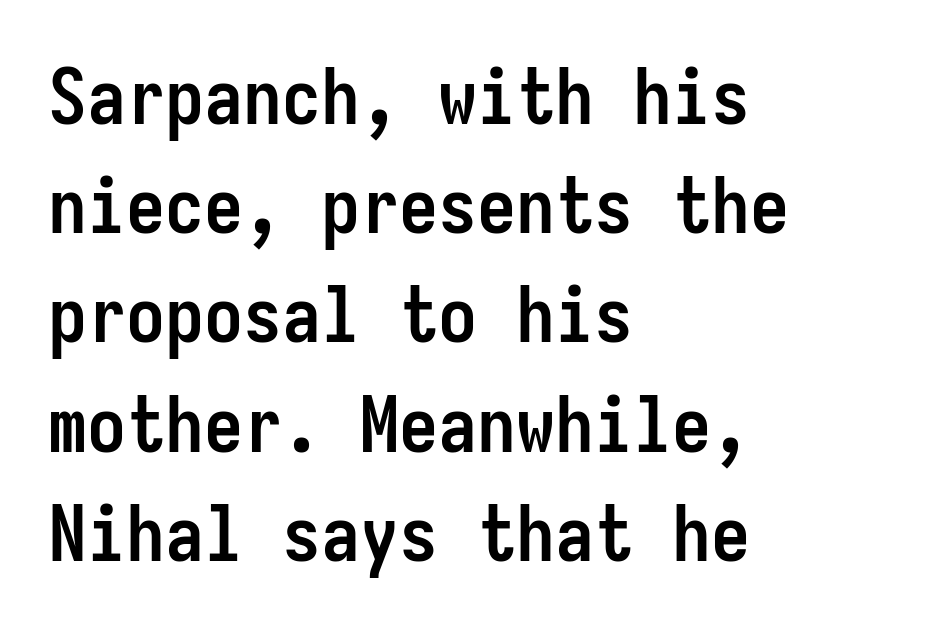
The image shows 78 px semibold, condensed sans-serif type, upright, monospaced; set left-aligned, normal line spacing (1.4x), normal letter spacing, not underlined; low stroke contrast and a medium x-height.
